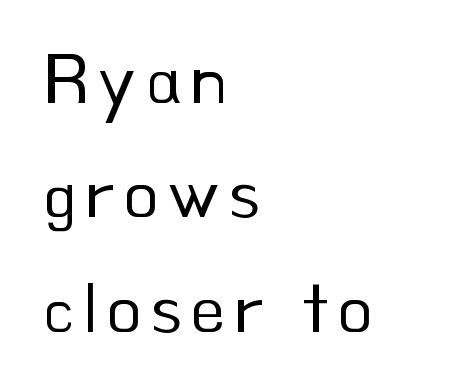
Q: Is the text bold? A: No.
Q: Is the text italic (slanted)? A: No, it is upright.
Q: Is the typeface a serif or a sans-serif typeface? A: Sans-serif.
Q: Is the text underlined? A: No.
Q: How is the paragraph aligned? A: Left-aligned.
Q: Is the spacing between lines tight, normal or loose? A: Normal.
Q: Width (condensed, normal, or wide)? A: Normal.
Q: Stroke contrast? A: Low.
Q: x-height? A: Small.
Q: Monospaced? A: No.
